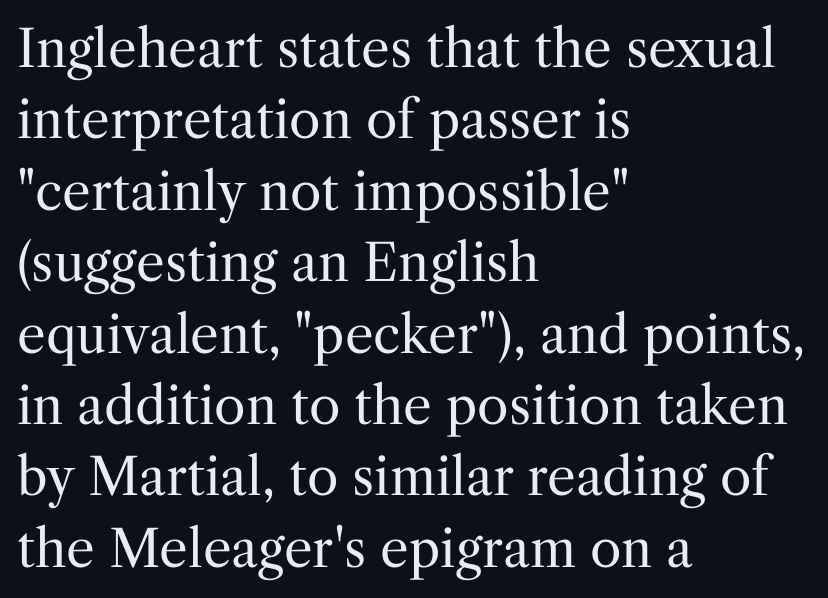
The image shows 51 px regular-weight serif type, upright; set left-aligned, normal line spacing (1.4x), normal letter spacing, not underlined; medium stroke contrast and a medium x-height.
